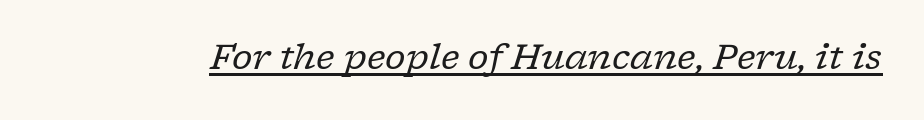
The image shows 35 px regular-weight serif type, italic (leaning right); set normal letter spacing, underlined; low stroke contrast and a medium x-height.
